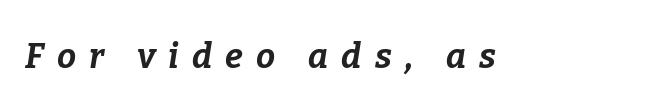
Caption: bold face, heavy strokes. If you drew a line through each stem, it would be angled. Spacing between characters has been opened up far beyond the box default. Decoration check: the copy has no underline. Spacing verdict: proportional, widths tailored to each character.
